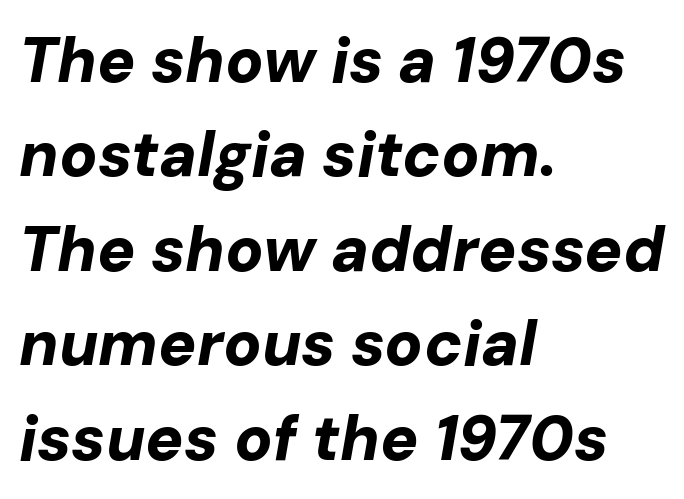
Q: Is the text bold? A: Yes.
Q: Is the text italic (slanted)? A: Yes, it leans right by about 10 degrees.
Q: Is the text underlined? A: No.
Q: How is the paragraph aligned? A: Left-aligned.
Q: Is the spacing between letters normal or unusually wide? A: Normal.
Q: Is the spacing between lines tight, normal or loose? A: Normal.
Q: Width (condensed, normal, or wide)? A: Normal.
Q: Stroke contrast? A: Low.
Q: x-height? A: Medium.
Q: Monospaced? A: No.
